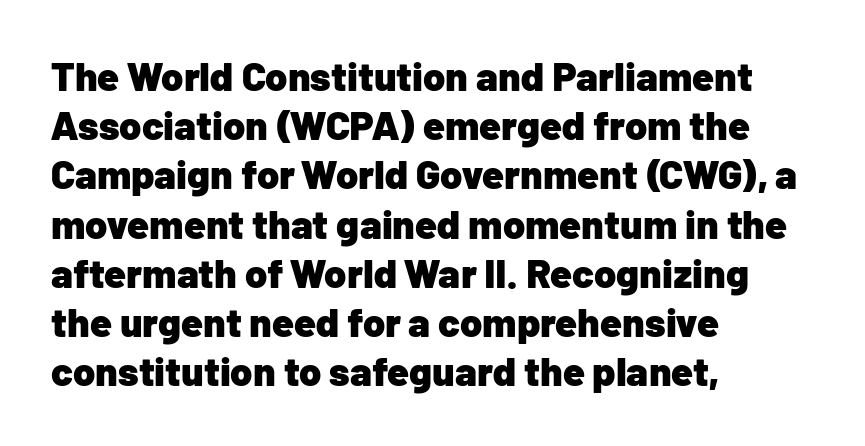
Caption: multi-line text, flush left, ragged right. The font is running at its bold setting. The passage shown has conventional tracking throughout. Does the lettering tilt? It doesn't — this is upright.
